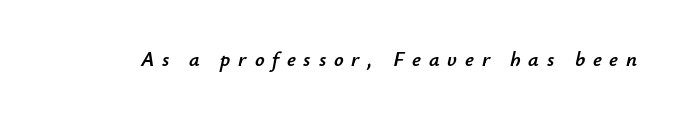
{"italic": "yes", "lean": "right", "slant_degrees": 12, "underline": "no", "letter_spacing": "wide", "letter_spacing_em": 0.37, "glyph_px": 21}
